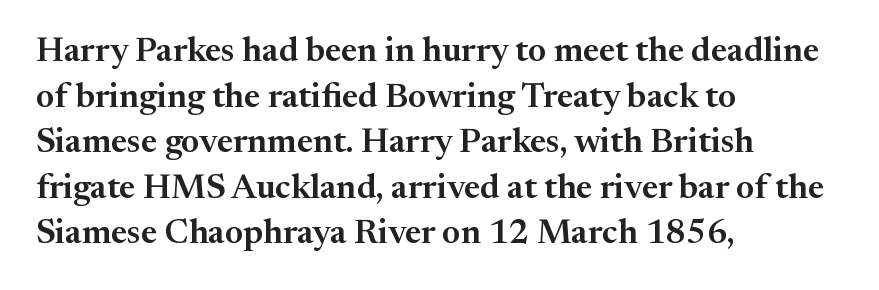
{"serif": "yes", "italic": "no", "width": "normal", "stroke_contrast": "medium", "x_height": "medium", "monospaced": "no", "underline": "no", "align": "left", "line_spacing": "normal", "line_spacing_ratio": 1.34, "letter_spacing": "normal", "letter_spacing_em": 0.0, "glyph_px": 34}
